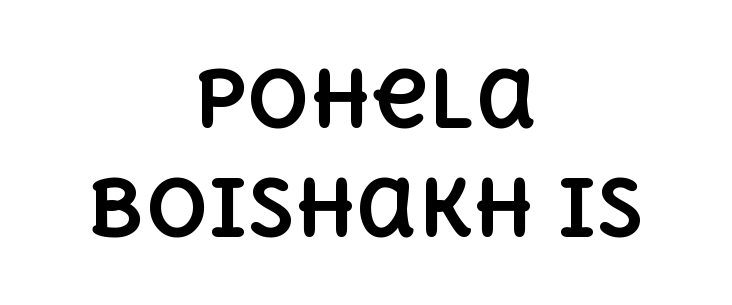
Q: Is the text bold? A: Yes.
Q: Is the text italic (slanted)? A: No, it is upright.
Q: Is the text underlined? A: No.
Q: How is the paragraph aligned? A: Centered.
Q: Is the spacing between letters normal or unusually wide? A: Normal.
Q: Is the spacing between lines tight, normal or loose? A: Normal.
Q: Width (condensed, normal, or wide)? A: Normal.
Q: x-height? A: Large.
Q: Monospaced? A: No.
